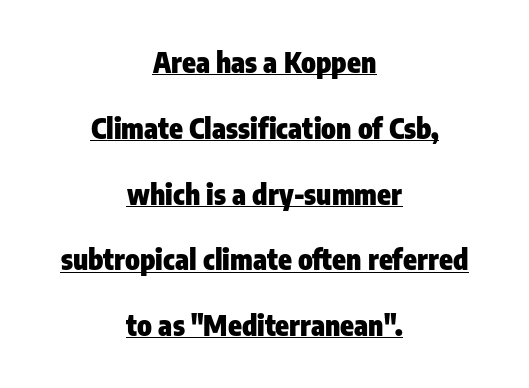
The image shows 28 px heavy, condensed sans-serif type, upright; set centered, loose line spacing (2.35x), normal letter spacing, underlined; low stroke contrast and a medium x-height.
